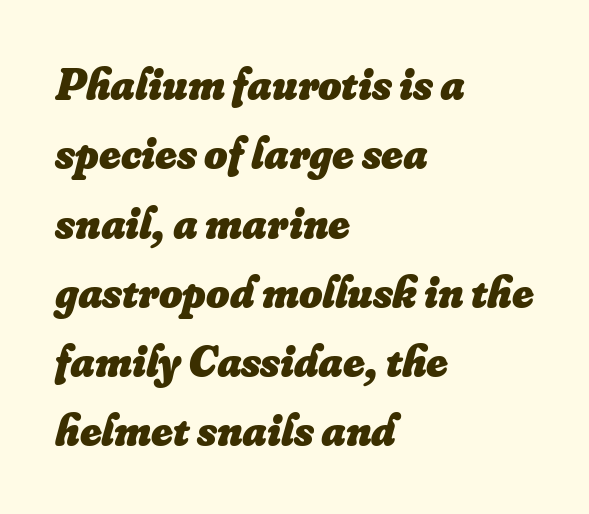
{"italic": "yes", "lean": "right", "slant_degrees": 16, "bold": "yes", "weight": "heavy", "width": "normal", "stroke_contrast": "low", "x_height": "small", "monospaced": "no", "underline": "no", "align": "left", "line_spacing": "normal", "line_spacing_ratio": 1.54, "letter_spacing": "normal", "letter_spacing_em": 0.0, "glyph_px": 45}
